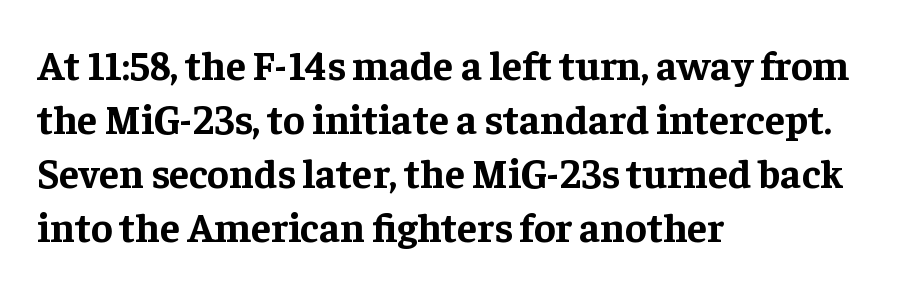
{"serif": "yes", "italic": "no", "bold": "yes", "weight": "bold", "width": "normal", "stroke_contrast": "low", "x_height": "medium", "monospaced": "no", "underline": "no", "align": "left", "line_spacing": "normal", "line_spacing_ratio": 1.32, "letter_spacing": "normal", "letter_spacing_em": 0.0, "glyph_px": 41}
